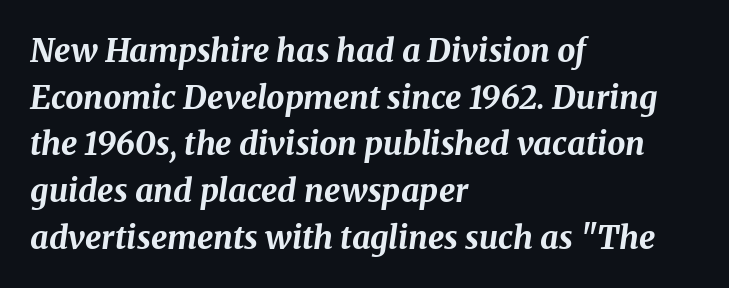
{"italic": "yes", "lean": "right", "slant_degrees": 8, "bold": "yes", "weight": "bold", "width": "normal", "stroke_contrast": "medium", "x_height": "medium", "monospaced": "no", "underline": "no", "align": "left", "line_spacing": "normal", "line_spacing_ratio": 1.46, "letter_spacing": "normal", "letter_spacing_em": 0.0, "glyph_px": 32}
